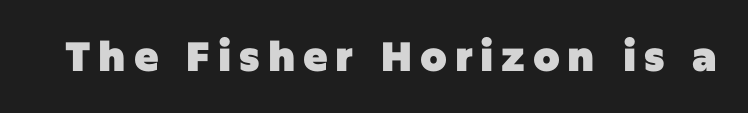
Q: Is the text bold? A: Yes.
Q: Is the text italic (slanted)? A: No, it is upright.
Q: Is the typeface a serif or a sans-serif typeface? A: Sans-serif.
Q: Is the text underlined? A: No.
Q: Width (condensed, normal, or wide)? A: Normal.
Q: Stroke contrast? A: Low.
Q: x-height? A: Large.
Q: Monospaced? A: No.
